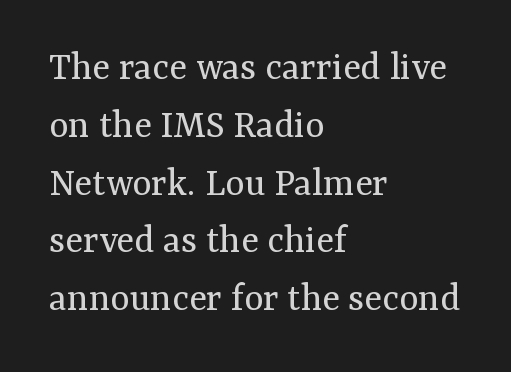
The font's upright variant was chosen for this text. The designer left line spacing at the default. The typeface chosen for these lines features serifs. Weight: regular or lighter.
